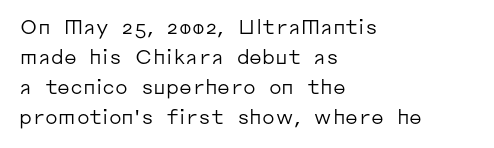
{"italic": "no", "bold": "no", "underline": "no", "align": "left", "line_spacing": "normal", "line_spacing_ratio": 1.5, "letter_spacing": "normal", "letter_spacing_em": 0.0, "glyph_px": 20}
